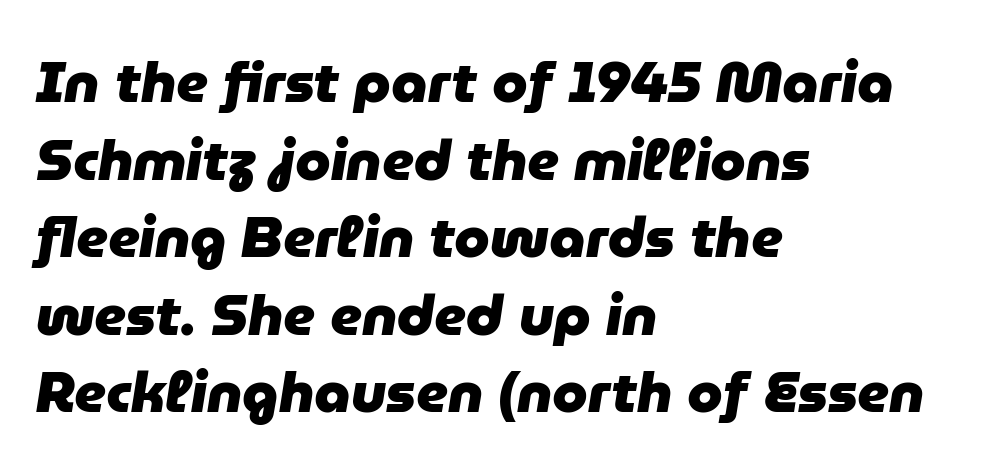
{"italic": "yes", "lean": "right", "slant_degrees": 9, "bold": "yes", "weight": "heavy", "width": "normal", "stroke_contrast": "low", "x_height": "medium", "monospaced": "no", "underline": "no", "align": "left", "line_spacing": "normal", "line_spacing_ratio": 1.36, "letter_spacing": "normal", "letter_spacing_em": 0.0, "glyph_px": 57}
